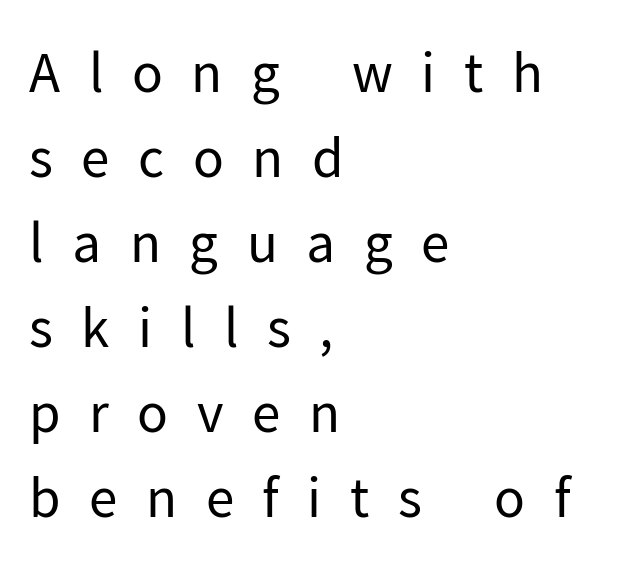
Is the type heavy? It reads as light-to-regular instead. Ordinary non-slanted type is in use. Typographically, this falls in the sans-serif category. Words float on clear page, feet unadorned. Compared with typical body copy, the letter spacing here is much looser.
